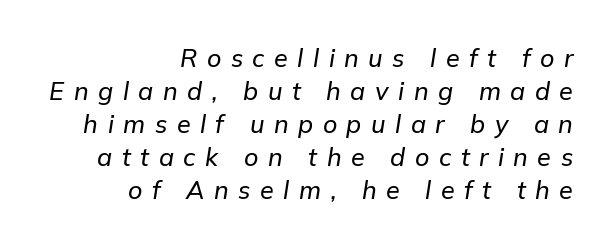
The lines in this sample share a right terminus and differ only in where they begin. A normal amount of white space separates one row of letters from the next. Characters follow at a spacing far wider than the type designer built in. The glyphs look as if they've been sheared to an angle. Descenders are the only things crossing below the line.
